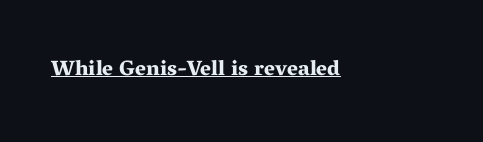
Q: Is the text bold? A: Yes.
Q: Is the text italic (slanted)? A: No, it is upright.
Q: Is the text underlined? A: Yes.
Q: Is the spacing between letters normal or unusually wide? A: Normal.
